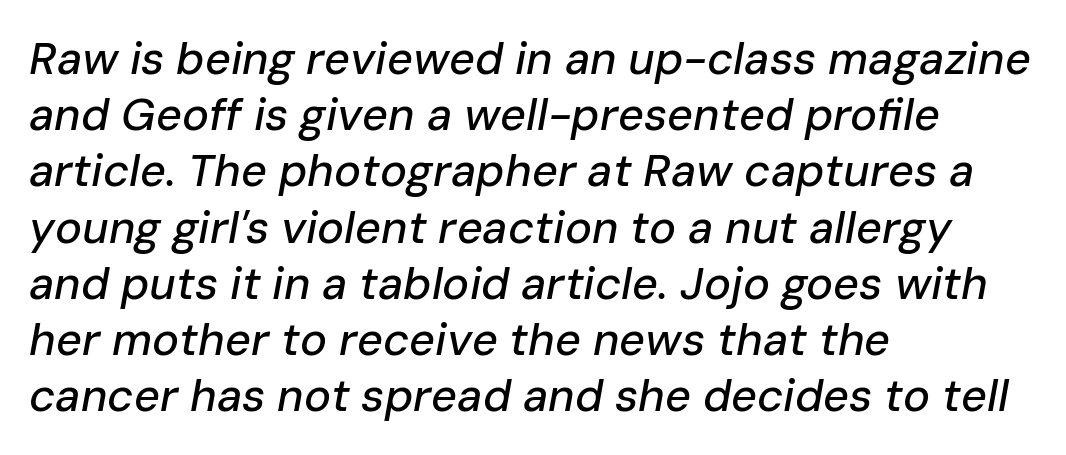
{"italic": "yes", "lean": "right", "slant_degrees": 10, "width": "normal", "stroke_contrast": "low", "x_height": "medium", "monospaced": "no", "underline": "no", "align": "left", "line_spacing": "normal", "line_spacing_ratio": 1.25, "letter_spacing": "normal", "letter_spacing_em": 0.0, "glyph_px": 45}
